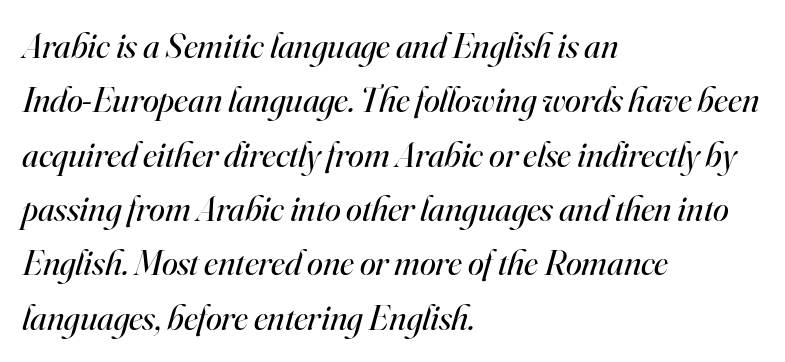
Q: Is the text bold? A: No.
Q: Is the text italic (slanted)? A: Yes, it leans right by about 16 degrees.
Q: Is the typeface a serif or a sans-serif typeface? A: Serif.
Q: Is the text underlined? A: No.
Q: How is the paragraph aligned? A: Left-aligned.
Q: Is the spacing between letters normal or unusually wide? A: Normal.
Q: Is the spacing between lines tight, normal or loose? A: Normal.
Q: Width (condensed, normal, or wide)? A: Normal.
Q: Stroke contrast? A: High.
Q: x-height? A: Small.
Q: Monospaced? A: No.
